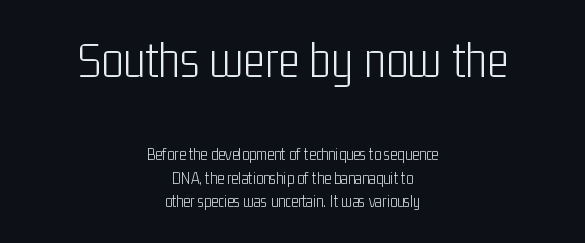
The image shows 52 px light, condensed sans-serif type, upright; set centered, normal line spacing (1.38x), normal letter spacing, not underlined; the first (top) block is 3.06x larger; low stroke contrast and a medium x-height.
